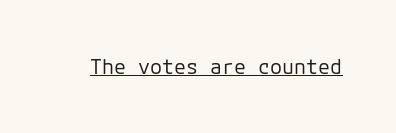
{"italic": "no", "bold": "no", "underline": "yes", "letter_spacing": "normal", "letter_spacing_em": 0.0, "glyph_px": 20}
